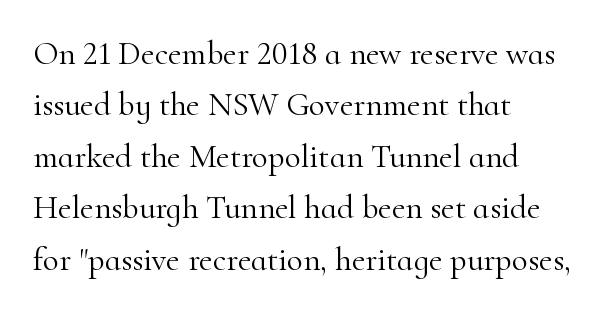
This is not heavy type; no bold has been used. This sample has the flowing, uneven cadence of proportional lettering. The rendering keeps characters at their native spacing. A serif font was chosen for this passage. The zone under the glyphs is completely vacant. Horizontally, the lines are justified to the leading edge only.
